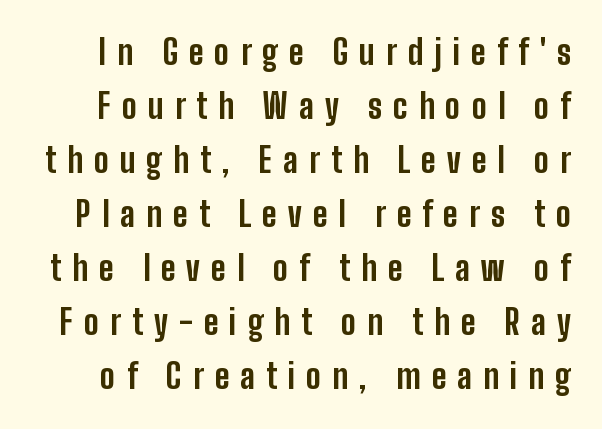
A bare baseline throughout the passage. A typesetter would call this proportional, since set widths differ per character. Serifs: no, the terminals of the letterforms are clean. If you measured baseline to baseline, you'd find a middling distance.
